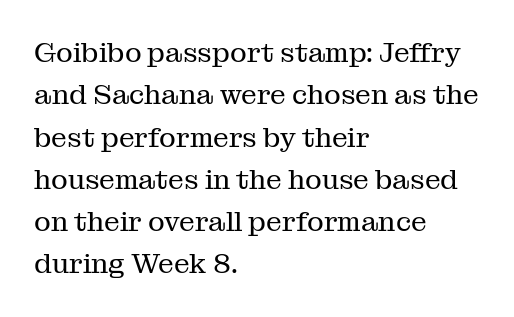
{"serif": "yes", "italic": "no", "bold": "no", "weight": "regular", "width": "normal", "stroke_contrast": "medium", "x_height": "medium", "monospaced": "no", "underline": "no", "align": "left", "line_spacing": "normal", "line_spacing_ratio": 1.51, "letter_spacing": "normal", "letter_spacing_em": 0.0, "glyph_px": 28}
